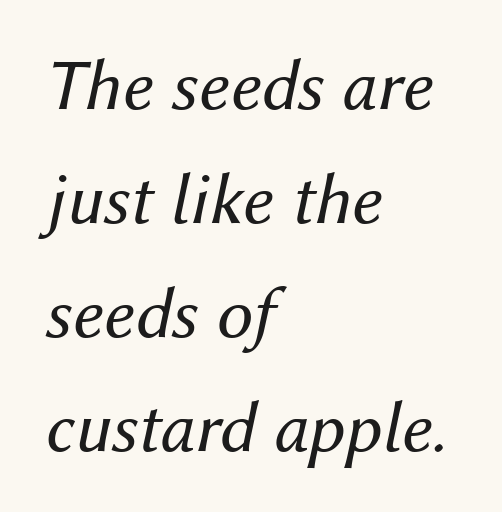
{"italic": "yes", "lean": "right", "slant_degrees": 12, "bold": "no", "weight": "regular", "width": "normal", "stroke_contrast": "medium", "x_height": "medium", "monospaced": "no", "underline": "no", "align": "left", "line_spacing": "normal", "line_spacing_ratio": 1.56, "letter_spacing": "normal", "letter_spacing_em": 0.0, "glyph_px": 73}
